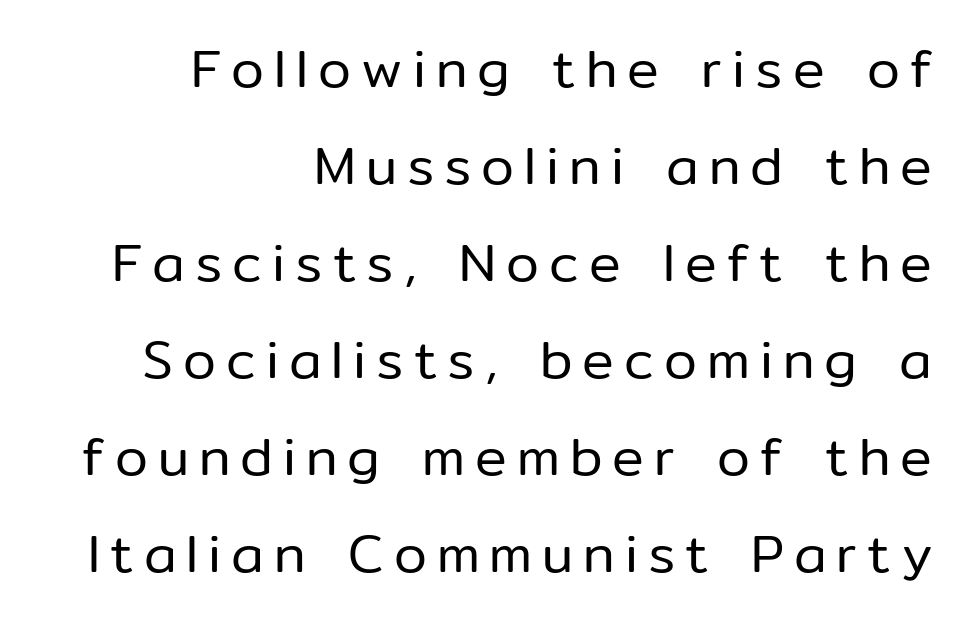
The string is rendered with underlining switched off. The specimen reads as upright at a glance. These glyphs show unthickened strokes, regular width or finer. Visually the block forms a straight wall on the right and a jagged coastline on the left. Look at the bottom of the vertical strokes: they stop flat, with no serifs.
